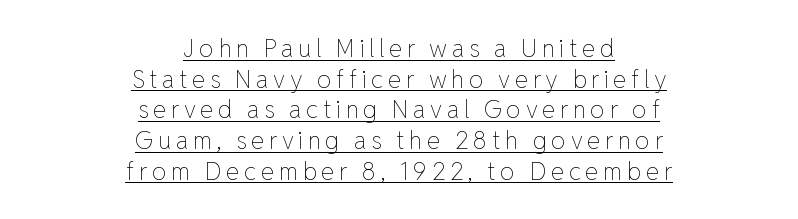
Q: Is the text bold? A: No.
Q: Is the text italic (slanted)? A: No, it is upright.
Q: Is the text underlined? A: Yes.
Q: How is the paragraph aligned? A: Centered.
Q: Is the spacing between lines tight, normal or loose? A: Normal.
